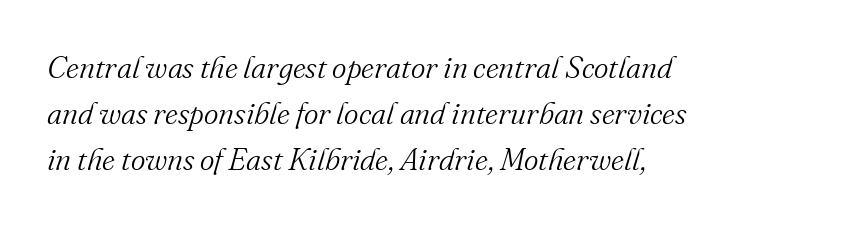
The rag falls on the right side of this text block. The characters display serif detailing at their extremities. Baseline-to-baseline distance is the conventional proportion of letter height. Nothing heavy about these letters — not bold at all. This sample uses an oblique cut, with every glyph tilted off the vertical.
